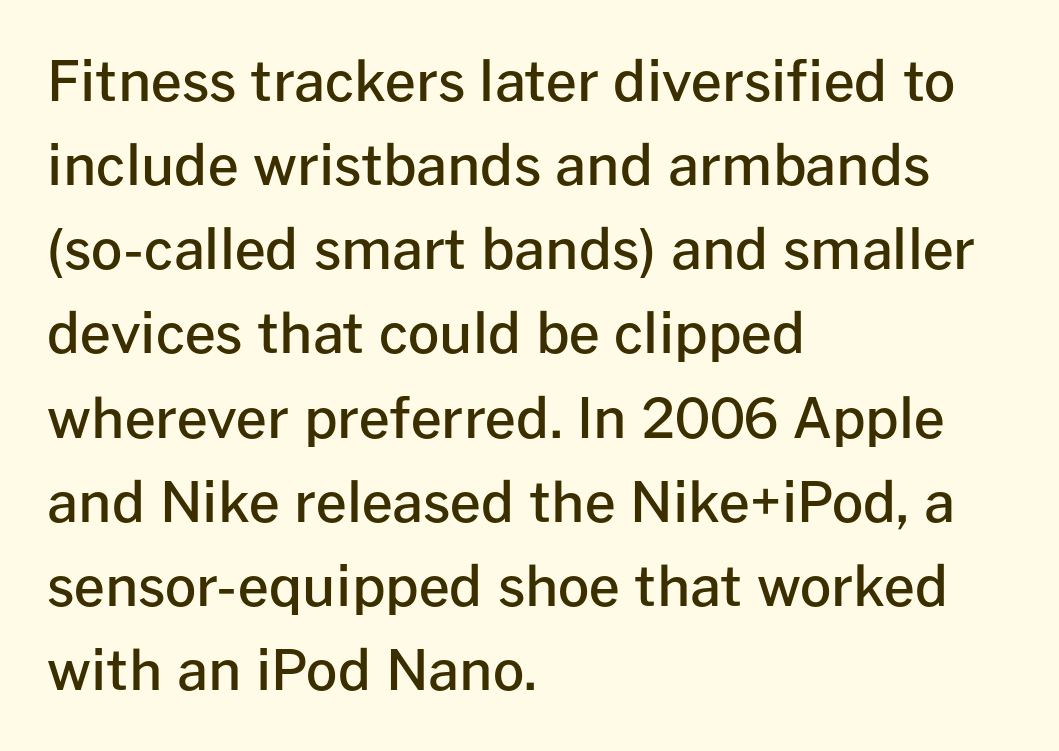
Students, this is semibold: more ink than regular, less than bold. Is there much room between lines? A standard amount, neither cramped nor airy. A typesetter would mark this as roman, not italic. Is this a sans? Yes — the strokes have no serifs. The tracking reads as untouched default to a designer's eye.
